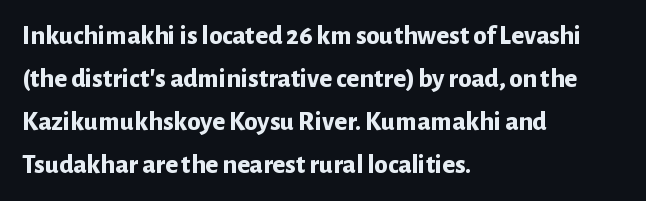
Q: Is the text bold? A: Yes.
Q: Is the text italic (slanted)? A: No, it is upright.
Q: Is the text underlined? A: No.
Q: How is the paragraph aligned? A: Left-aligned.
Q: Is the spacing between letters normal or unusually wide? A: Normal.
Q: Is the spacing between lines tight, normal or loose? A: Normal.
